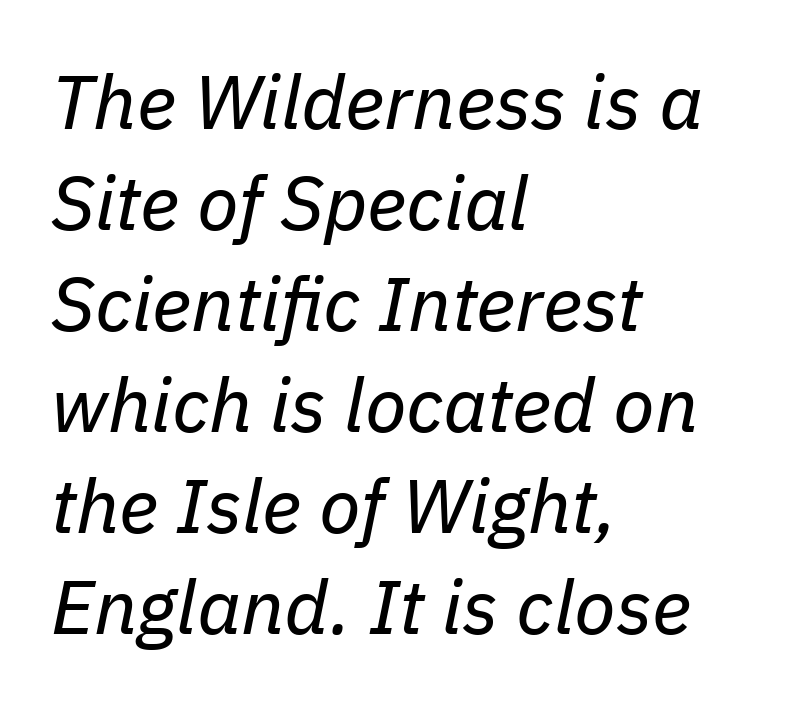
The image shows 76 px regular-weight type, italic (leaning right); set left-aligned, normal line spacing (1.33x), normal letter spacing, not underlined; low stroke contrast and a medium x-height.
